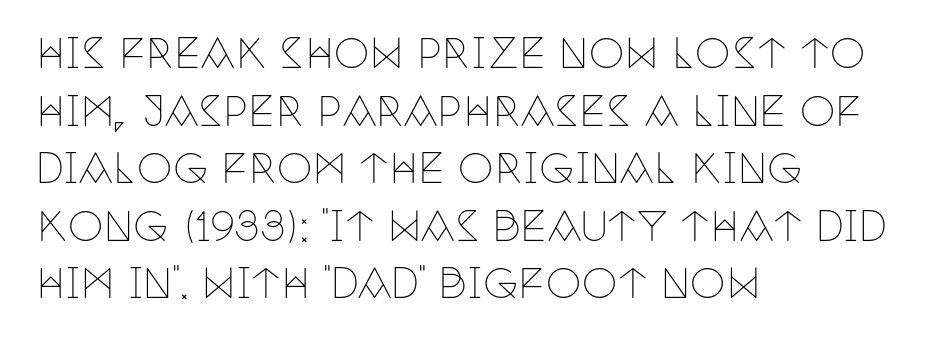
These lines are set flush left with a ragged right edge. These lines are composed in type with serifs. How would I describe the line gaps? Plain and ordinary. A bare baseline throughout the passage. Character widths vary here, with narrow letters taking less room than wide ones. No extra tracking has been applied to these lines.
